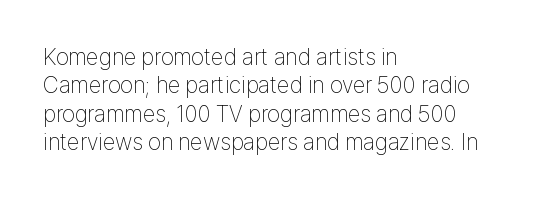
Q: Is the text bold? A: No.
Q: Is the text italic (slanted)? A: No, it is upright.
Q: Is the text underlined? A: No.
Q: How is the paragraph aligned? A: Left-aligned.
Q: Is the spacing between letters normal or unusually wide? A: Normal.
